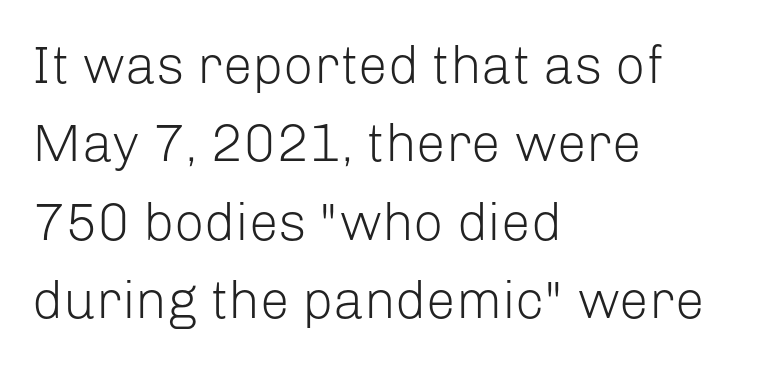
The image shows 53 px light sans-serif type, upright; set left-aligned, normal line spacing (1.48x), normal letter spacing, not underlined; low stroke contrast and a medium x-height.
